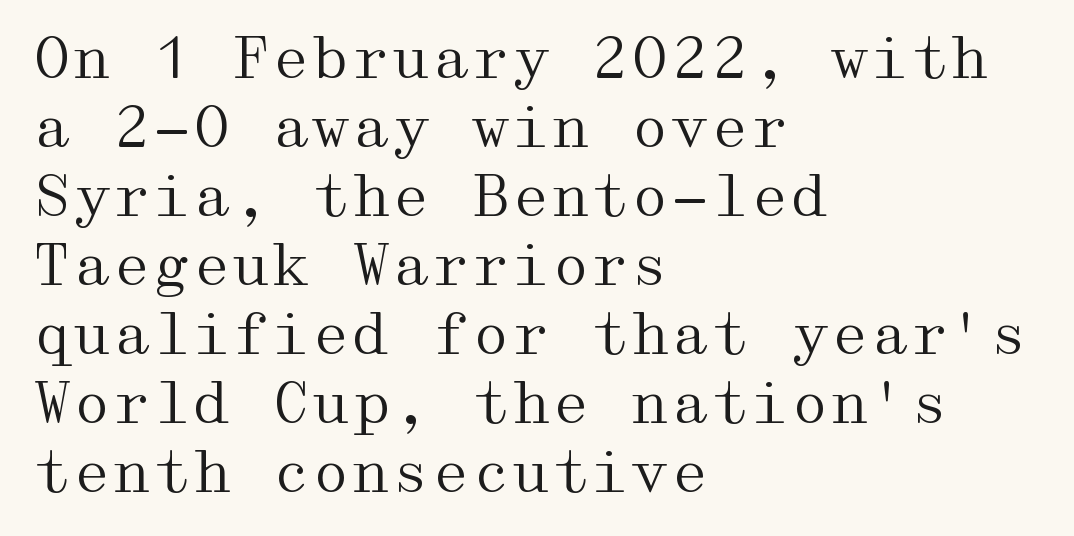
The letters carry serifs — small finishing strokes at the ends of their stems. Observe the ordinary spacing: letters are neighbours, not strangers. Weight: regular or lighter. No word sits above an underline. Each line starts at the same left margin while the right side varies. The specimen reads as upright at a glance.
